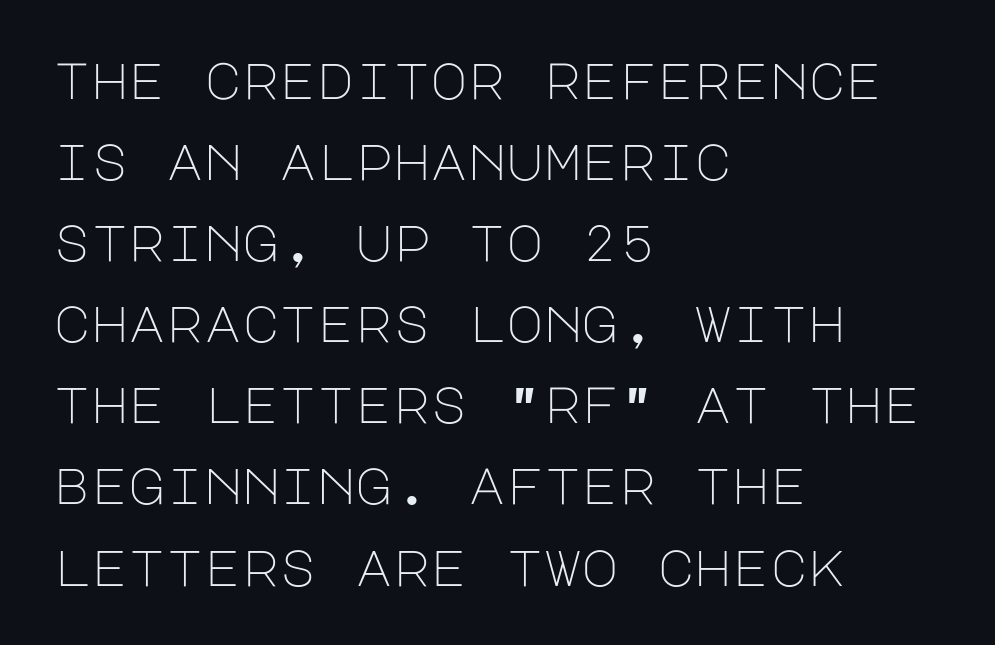
The image shows 51 px light sans-serif type, upright; set left-aligned, normal line spacing (1.59x), normal letter spacing, not underlined; low stroke contrast and a large x-height.
